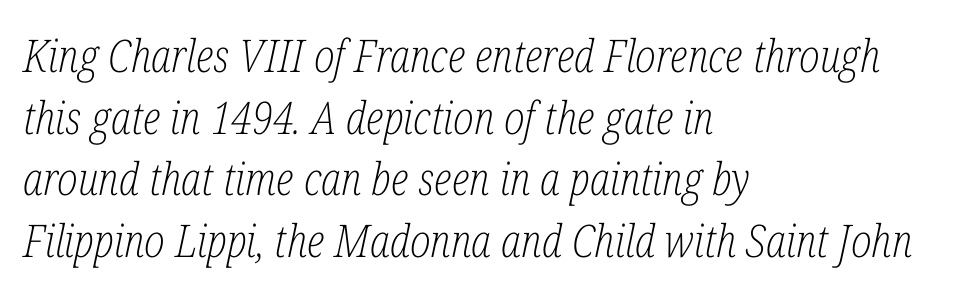
Q: Is the text bold? A: No.
Q: Is the text italic (slanted)? A: Yes, it leans right by about 12 degrees.
Q: Is the typeface a serif or a sans-serif typeface? A: Serif.
Q: Is the text underlined? A: No.
Q: How is the paragraph aligned? A: Left-aligned.
Q: Is the spacing between letters normal or unusually wide? A: Normal.
Q: Is the spacing between lines tight, normal or loose? A: Normal.
Q: Width (condensed, normal, or wide)? A: Condensed.
Q: Stroke contrast? A: Low.
Q: x-height? A: Medium.
Q: Monospaced? A: No.
